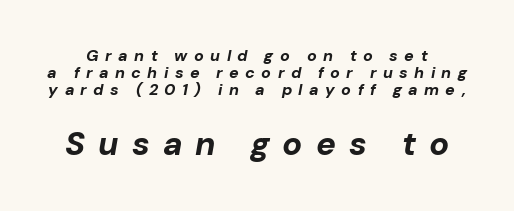
The face used here has a pronounced slope to its letters. The designer gave the closing block more size than the opening block. Typesetter's note: full bold, strokes at maximum text heaviness. The gap between lines stays unmarked. Regarding leading, the lines here are crowded together. There is plenty of visible air inserted between adjacent glyphs.
